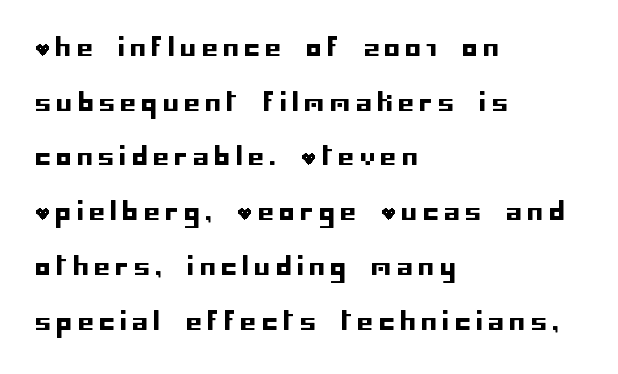
Q: Is the text italic (slanted)? A: No, it is upright.
Q: Is the text underlined? A: No.
Q: How is the paragraph aligned? A: Left-aligned.
Q: Is the spacing between letters normal or unusually wide? A: Unusually wide.
Q: Is the spacing between lines tight, normal or loose? A: Loose.
